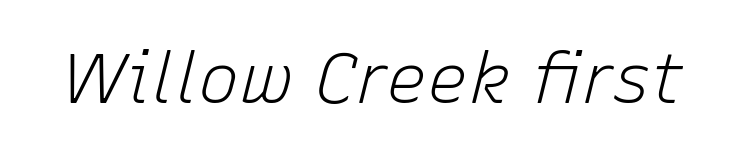
{"italic": "yes", "lean": "right", "slant_degrees": 15, "bold": "no", "weight": "light", "width": "normal", "stroke_contrast": "low", "x_height": "medium", "monospaced": "no", "underline": "no", "letter_spacing": "normal", "letter_spacing_em": 0.0, "glyph_px": 69}
